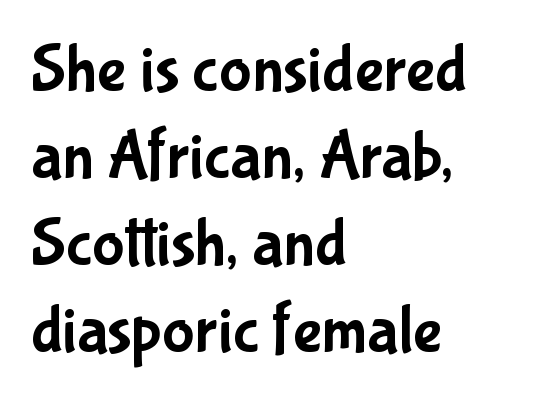
{"serif": "no", "italic": "no", "width": "condensed", "stroke_contrast": "low", "x_height": "medium", "monospaced": "no", "underline": "no", "align": "left", "line_spacing": "normal", "line_spacing_ratio": 1.28, "letter_spacing": "normal", "letter_spacing_em": 0.0, "glyph_px": 68}
